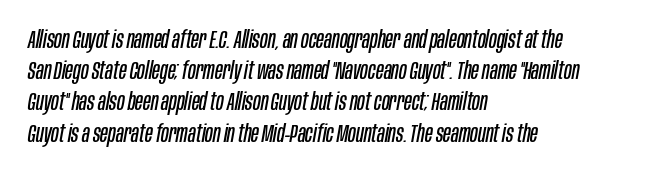
Q: Is the text bold? A: No.
Q: Is the text italic (slanted)? A: Yes, it leans right by about 10 degrees.
Q: Is the text underlined? A: No.
Q: How is the paragraph aligned? A: Left-aligned.
Q: Is the spacing between letters normal or unusually wide? A: Normal.
Q: Is the spacing between lines tight, normal or loose? A: Normal.
